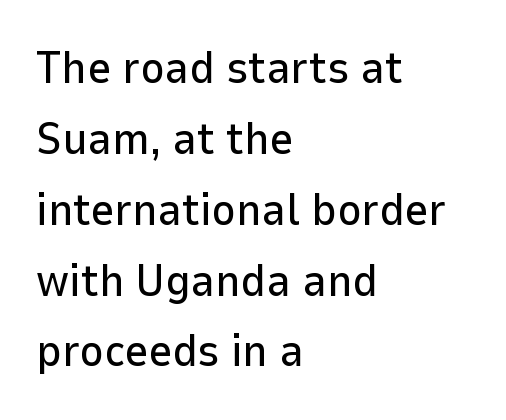
{"serif": "no", "italic": "no", "width": "normal", "stroke_contrast": "low", "x_height": "medium", "monospaced": "no", "underline": "no", "align": "left", "line_spacing": "normal", "line_spacing_ratio": 1.54, "letter_spacing": "normal", "letter_spacing_em": 0.0, "glyph_px": 46}
